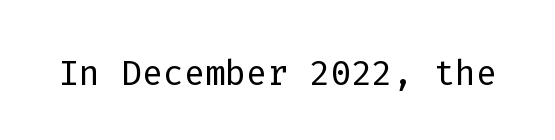
{"serif": "no", "italic": "no", "bold": "no", "weight": "light", "width": "normal", "stroke_contrast": "low", "x_height": "medium", "monospaced": "yes", "underline": "no", "letter_spacing": "normal", "letter_spacing_em": 0.0, "glyph_px": 49}
